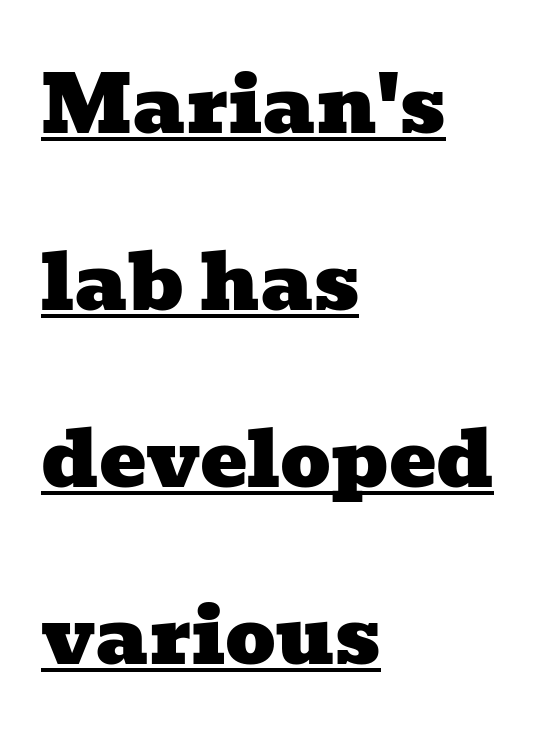
Q: Is the typeface a serif or a sans-serif typeface? A: Serif.
Q: Is the text underlined? A: Yes.
Q: How is the paragraph aligned? A: Left-aligned.
Q: Is the spacing between letters normal or unusually wide? A: Normal.
Q: Is the spacing between lines tight, normal or loose? A: Loose.
Q: Width (condensed, normal, or wide)? A: Wide.
Q: Stroke contrast? A: Low.
Q: x-height? A: Medium.
Q: Monospaced? A: No.
